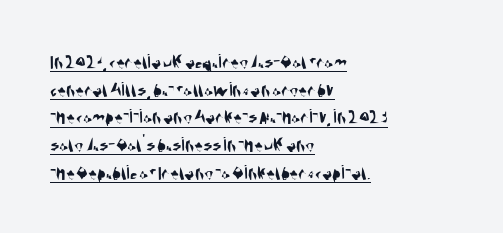
Glyph-to-glyph distance matches everyday printed text. Short and long lines alike share a common starting point at left. The rendering uses a moderate line-height, typical for paragraphs. Notice how a bar underscores the lettering throughout.
